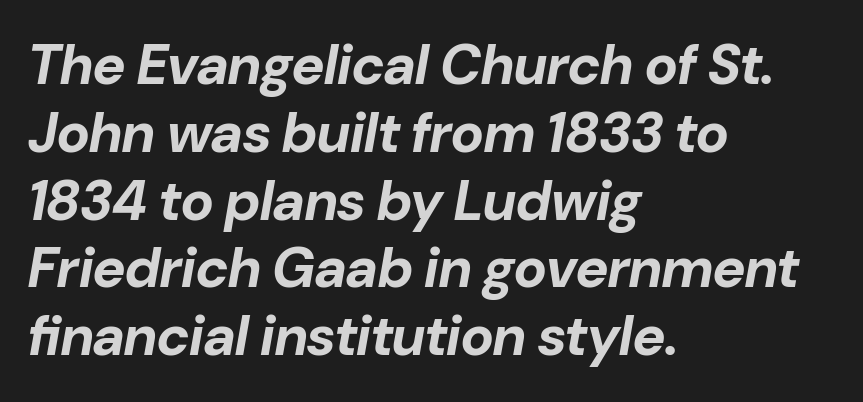
The image shows 56 px bold type, italic (leaning right); set left-aligned, line spacing 1.21x, normal letter spacing, not underlined; low stroke contrast and a medium x-height.
